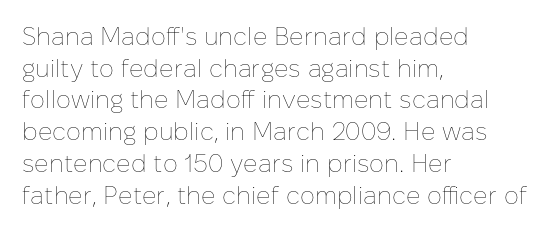
{"italic": "no", "bold": "no", "underline": "no", "align": "left", "line_spacing": "normal", "line_spacing_ratio": 1.27, "letter_spacing": "normal", "letter_spacing_em": 0.0, "glyph_px": 25}
